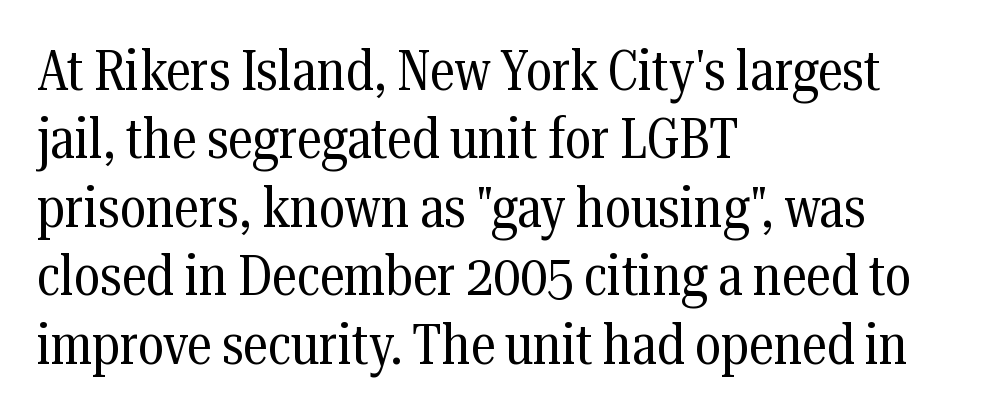
Unlike italic type, these characters show no tilt at all. Counters stay open thanks to moderate or lighter strokes. The specimen omits any rule beneath the text block's lines. The rendering keeps characters at their native spacing. Here the designer chose a conventional face with non-uniform glyph widths.
